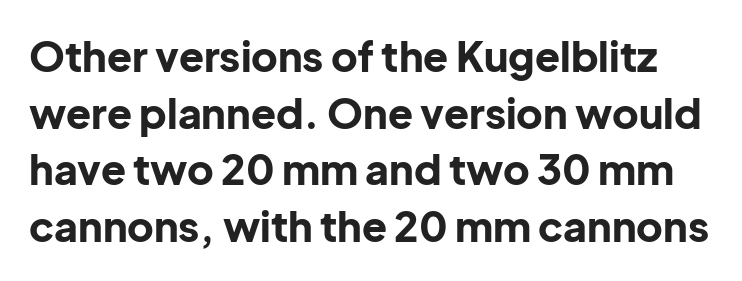
The image shows 41 px bold sans-serif type, upright; set normal line spacing (1.38x), normal letter spacing, not underlined; low stroke contrast and a medium x-height.
